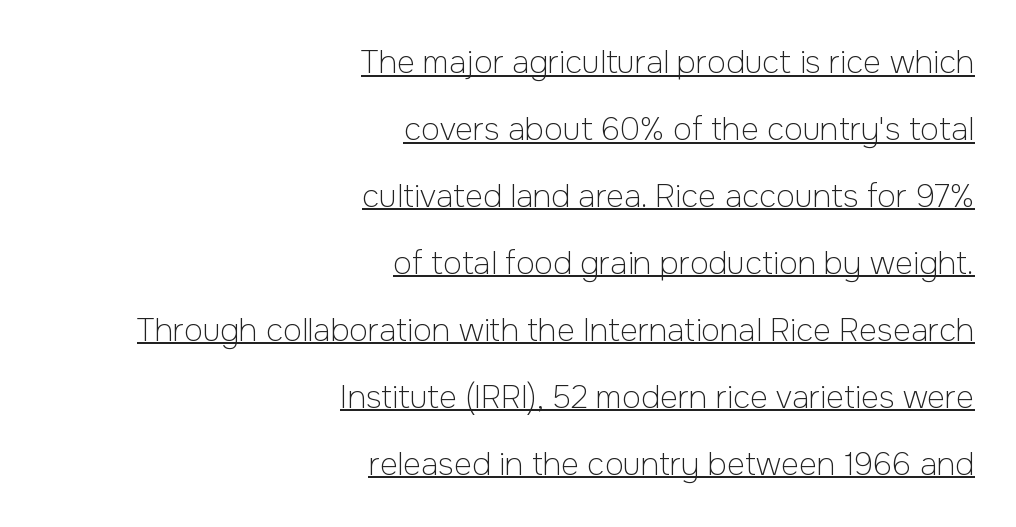
Q: Is the text bold? A: No.
Q: Is the text italic (slanted)? A: No, it is upright.
Q: Is the typeface a serif or a sans-serif typeface? A: Sans-serif.
Q: Is the text underlined? A: Yes.
Q: How is the paragraph aligned? A: Right-aligned.
Q: Is the spacing between letters normal or unusually wide? A: Normal.
Q: Is the spacing between lines tight, normal or loose? A: Loose.
Q: Width (condensed, normal, or wide)? A: Normal.
Q: Stroke contrast? A: Low.
Q: x-height? A: Medium.
Q: Monospaced? A: No.
